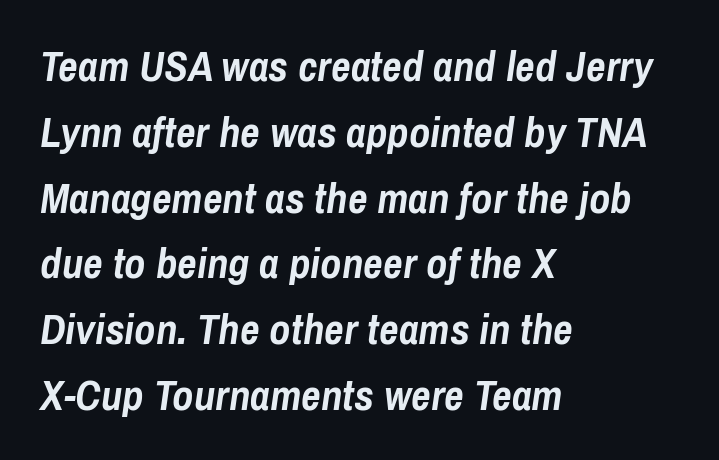
The image shows 43 px semibold, condensed type, italic (leaning right); set left-aligned, normal line spacing (1.53x), normal letter spacing, not underlined; low stroke contrast and a medium x-height.
